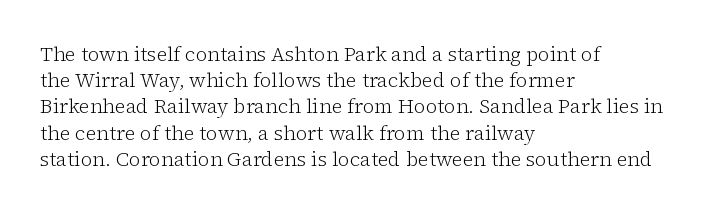
Q: Is the text bold? A: No.
Q: Is the text italic (slanted)? A: No, it is upright.
Q: Is the text underlined? A: No.
Q: How is the paragraph aligned? A: Left-aligned.
Q: Is the spacing between letters normal or unusually wide? A: Normal.
Q: Is the spacing between lines tight, normal or loose? A: Normal.
